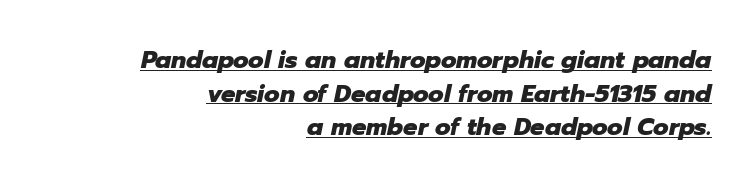
Q: Is the text bold? A: Yes.
Q: Is the text italic (slanted)? A: Yes, it leans right by about 12 degrees.
Q: Is the text underlined? A: Yes.
Q: How is the paragraph aligned? A: Right-aligned.
Q: Is the spacing between letters normal or unusually wide? A: Normal.
Q: Is the spacing between lines tight, normal or loose? A: Normal.
